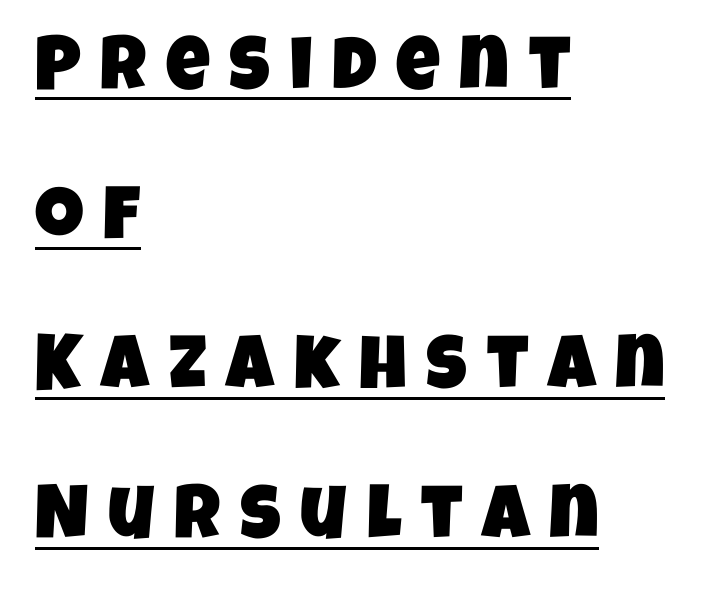
Q: Is the typeface a serif or a sans-serif typeface? A: Sans-serif.
Q: Is the text underlined? A: Yes.
Q: How is the paragraph aligned? A: Left-aligned.
Q: Is the spacing between letters normal or unusually wide? A: Unusually wide.
Q: Is the spacing between lines tight, normal or loose? A: Loose.
Q: Width (condensed, normal, or wide)? A: Condensed.
Q: Stroke contrast? A: Low.
Q: x-height? A: Large.
Q: Monospaced? A: No.
